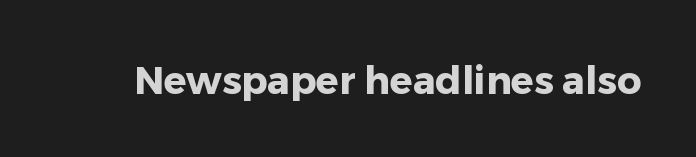
Here the designer chose a conventional face with non-uniform glyph widths. No word sits above an underline. This is roman type, the default non-slanted kind. Look at the tracking — it's just the regular setting, nothing added. Are there feet on the stems? There aren't — it's a sans. Compared with an ordinary text face, these strokes are far heavier — a full bold.
